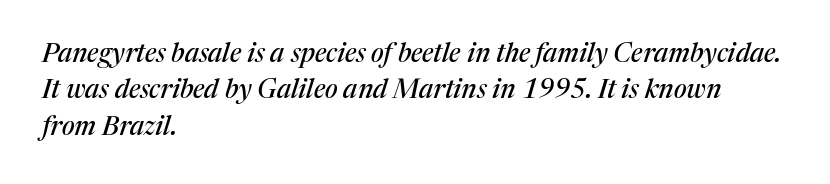
The image shows 26 px text type, italic (leaning right); set left-aligned, normal line spacing (1.4x), normal letter spacing, not underlined.
